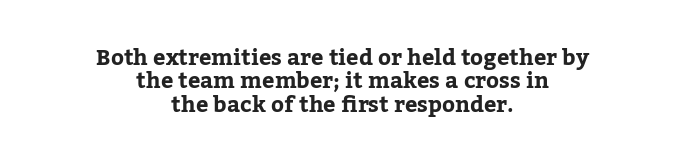
This sample uses an upright cut, with every glyph sitting square on the baseline. I'd describe the lettering as bold — thick and assertive. Typeset on center — no edge is straight. A typesetter would call this leading minimal, almost set solid.
